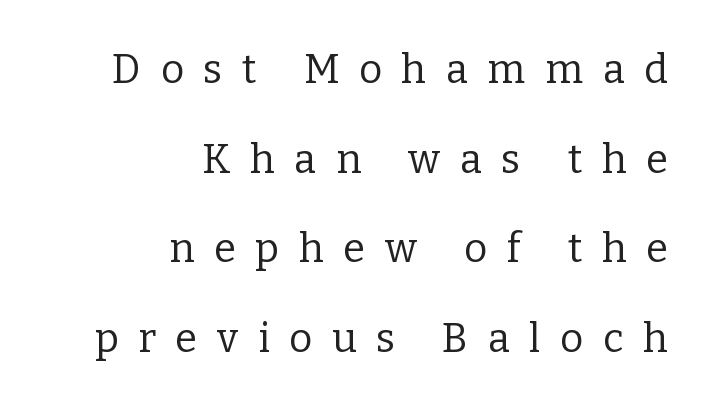
The strokes are not fattened; the text isn't bold. Vertical spacing — loose. These lines were composed using upright roman letters. Honestly, the letter spacing is so wide it's the main thing you notice. You can tell from the footed stems that serif type was used. Quick note: underline off.
